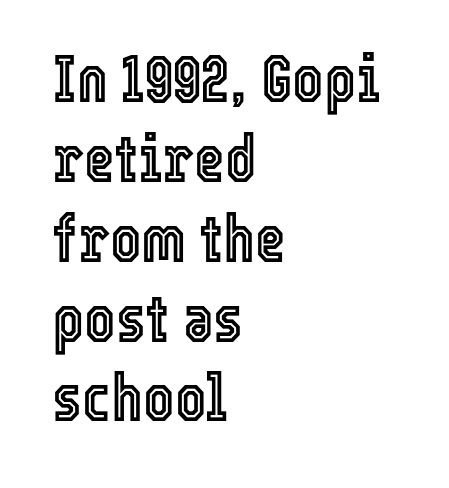
Q: Is the text italic (slanted)? A: No, it is upright.
Q: Is the text underlined? A: No.
Q: How is the paragraph aligned? A: Left-aligned.
Q: Is the spacing between letters normal or unusually wide? A: Normal.
Q: Width (condensed, normal, or wide)? A: Condensed.
Q: x-height? A: Medium.
Q: Monospaced? A: No.
